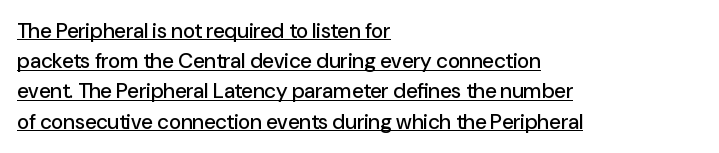
{"italic": "no", "underline": "yes", "align": "left", "line_spacing": "normal", "line_spacing_ratio": 1.44, "letter_spacing": "normal", "letter_spacing_em": 0.0, "glyph_px": 21}
